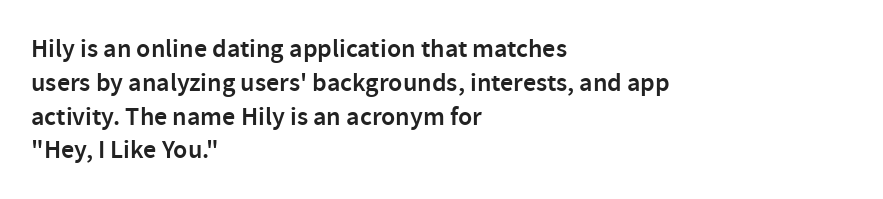
Q: Is the text bold? A: Semi-bold.
Q: Is the text italic (slanted)? A: No, it is upright.
Q: Is the text underlined? A: No.
Q: How is the paragraph aligned? A: Left-aligned.
Q: Is the spacing between letters normal or unusually wide? A: Normal.
Q: Is the spacing between lines tight, normal or loose? A: Normal.
